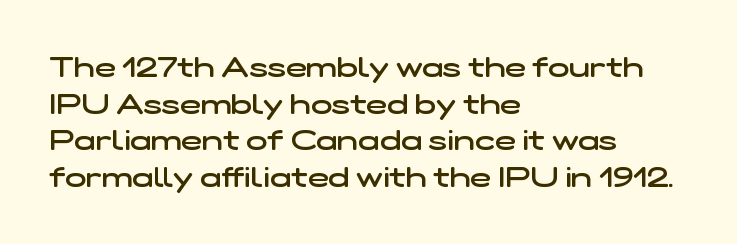
The image shows 28 px semibold, wide sans-serif type; set left-aligned, normal line spacing (1.31x), normal letter spacing, not underlined; low stroke contrast and a medium x-height.
